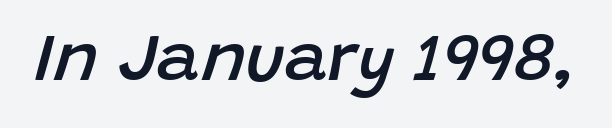
{"italic": "yes", "lean": "right", "slant_degrees": 15, "bold": "semi", "weight": "semibold", "width": "normal", "stroke_contrast": "low", "x_height": "large", "monospaced": "no", "underline": "no", "letter_spacing": "normal", "letter_spacing_em": 0.0, "glyph_px": 67}
